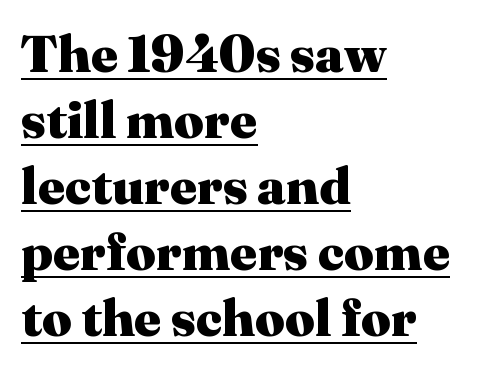
Notice how descenders clear the ascenders below comfortably — that's standard leading. Caption: standard tracking, unaltered. A dark, heavy texture on the line: the type is bold. The typesetter has applied underlining to the passage shown. Do the letters lean? They stand straight. Typeset ragged right — the left edge is the straight one.
